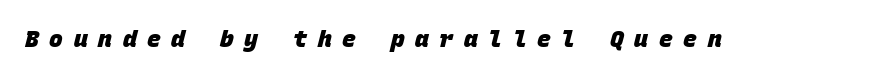
Words appear elongated and porous because spacing is wide. Quick note: underline off. These lines carry a lot of weight — the face is fully bold.
